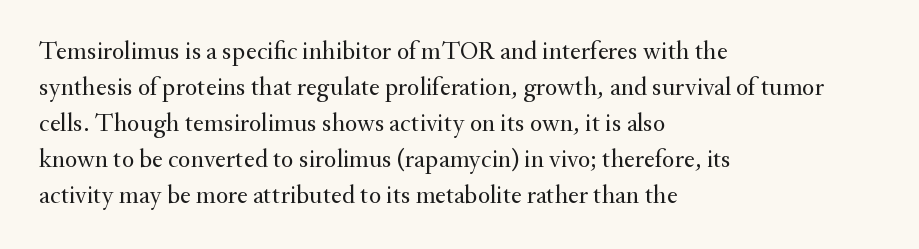
{"italic": "no", "bold": "no", "underline": "no", "align": "left", "line_spacing": "normal", "line_spacing_ratio": 1.38, "letter_spacing": "normal", "letter_spacing_em": 0.0, "glyph_px": 26}
